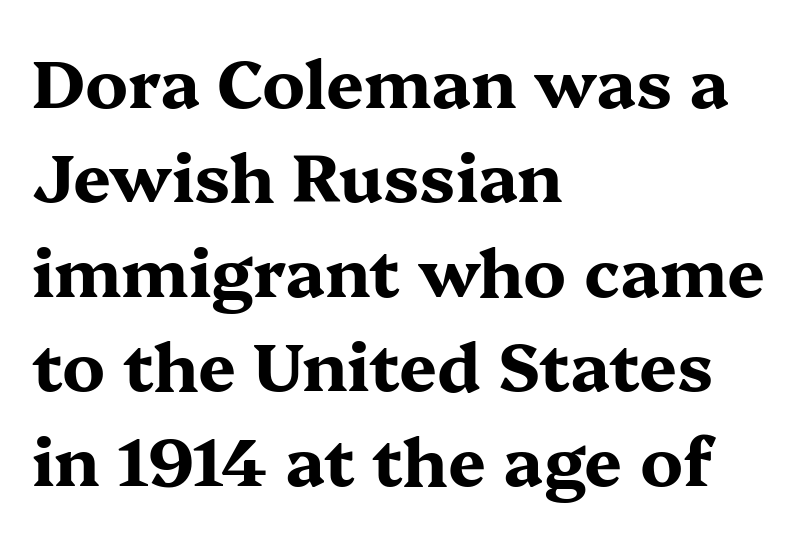
{"serif": "yes", "italic": "no", "bold": "yes", "weight": "bold", "width": "wide", "stroke_contrast": "medium", "x_height": "medium", "monospaced": "no", "underline": "no", "align": "left", "line_spacing": "normal", "line_spacing_ratio": 1.41, "letter_spacing": "normal", "letter_spacing_em": 0.0, "glyph_px": 67}
